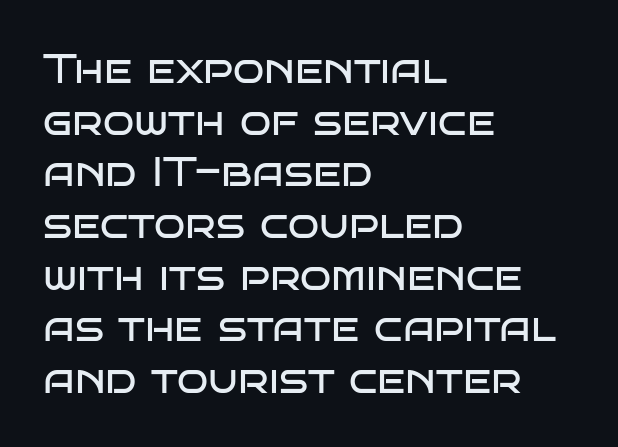
This reads as an unemphasized weight, regular at the heaviest. Evenly set lines give the paragraph a standard silhouette. Do the letters lean? They stand straight. Short and long lines alike share a common starting point at left. What stands out about the letter spacing? Nothing — it is the standard amount. Type style note: lacks serifs.
